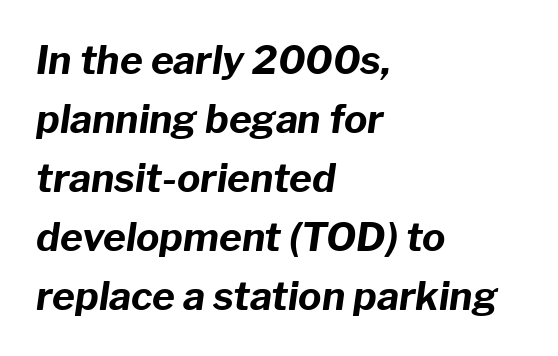
Q: Is the text bold? A: Yes.
Q: Is the text italic (slanted)? A: Yes, it leans right by about 8 degrees.
Q: Is the text underlined? A: No.
Q: How is the paragraph aligned? A: Left-aligned.
Q: Is the spacing between letters normal or unusually wide? A: Normal.
Q: Is the spacing between lines tight, normal or loose? A: Normal.
Q: Width (condensed, normal, or wide)? A: Normal.
Q: Stroke contrast? A: Low.
Q: x-height? A: Medium.
Q: Monospaced? A: No.
